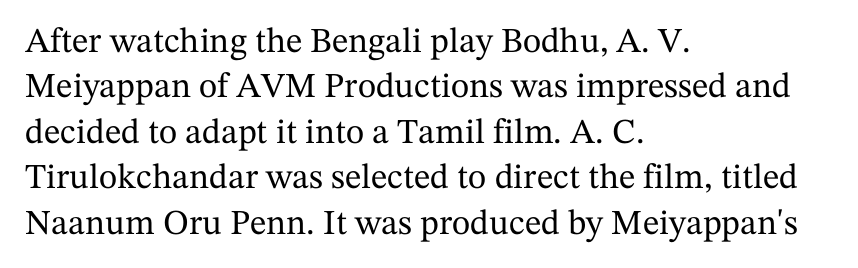
{"serif": "yes", "italic": "no", "width": "normal", "stroke_contrast": "medium", "x_height": "medium", "monospaced": "no", "underline": "no", "align": "left", "line_spacing": "normal", "line_spacing_ratio": 1.3, "letter_spacing": "normal", "letter_spacing_em": 0.0, "glyph_px": 35}
